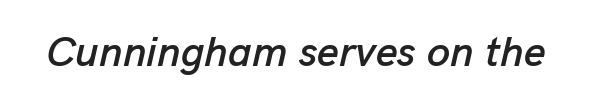
The image shows 42 px text type, italic (leaning right); set normal letter spacing, not underlined; low stroke contrast and a medium x-height.
